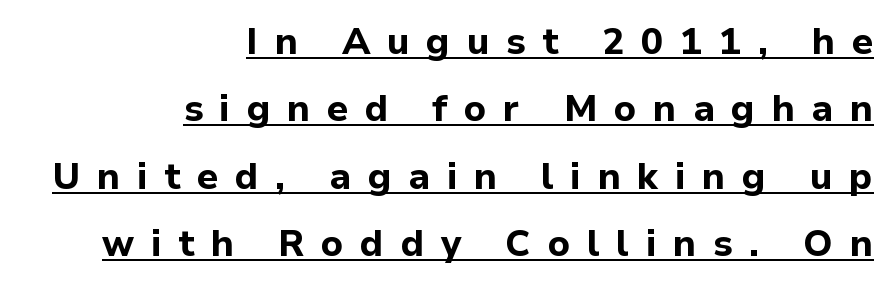
The sample has been set heavy, in full bold. The font family rendered here belongs to the sans-serif group. Every character sits straight up, as roman type does. Spacing verdict: proportional, widths tailored to each character. The passage shown has open, widely tracked lettering throughout. The passage is arranged like a letterhead date or caption credit — flush right.
